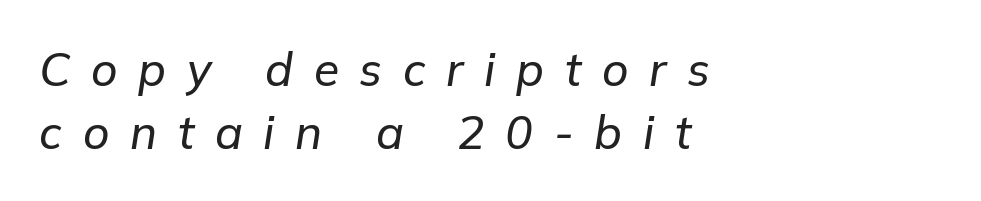
Plain, unruled lines of type. The paragraph shown leans on its left margin. Italic? Definitely — the glyphs are oblique. Caption: expanded tracking, letters set apart.
